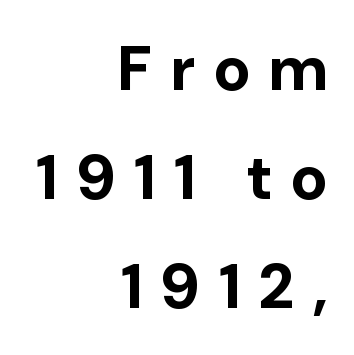
{"serif": "no", "italic": "no", "bold": "yes", "weight": "bold", "width": "normal", "stroke_contrast": "low", "x_height": "medium", "monospaced": "no", "underline": "no", "align": "right", "line_spacing_ratio": 1.73, "letter_spacing": "wide", "letter_spacing_em": 0.31, "glyph_px": 63}
